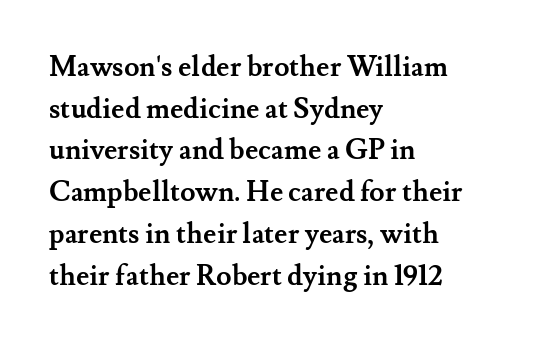
The image shows 28 px semibold serif type, upright; set left-aligned, normal line spacing (1.49x), normal letter spacing, not underlined; medium stroke contrast and a small x-height.
